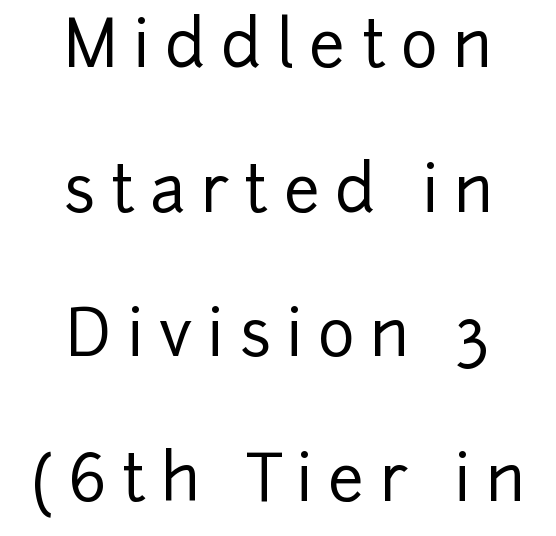
Vertical strokes here are truly vertical. Is this a fixed-width face? No — the glyphs have proportional, varying widths. Quick note: underline off. Typographically, this falls in the sans-serif category.
